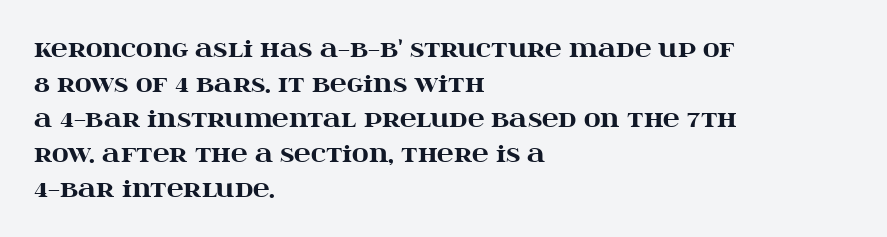
{"italic": "no", "bold": "yes", "underline": "no", "align": "left", "line_spacing": "normal", "line_spacing_ratio": 1.52, "letter_spacing": "normal", "letter_spacing_em": 0.0, "glyph_px": 23}
